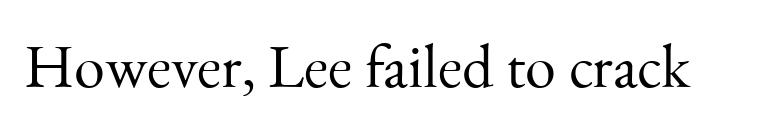
{"serif": "yes", "italic": "no", "bold": "no", "weight": "light", "width": "normal", "stroke_contrast": "medium", "x_height": "small", "monospaced": "no", "underline": "no", "letter_spacing": "normal", "letter_spacing_em": 0.0, "glyph_px": 62}
